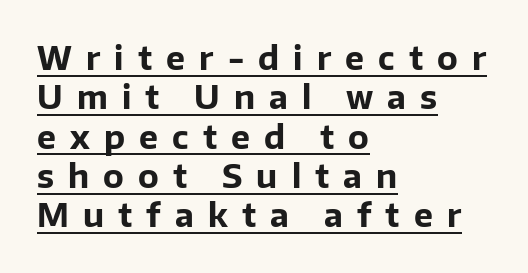
{"serif": "no", "italic": "no", "bold": "yes", "weight": "bold", "width": "normal", "stroke_contrast": "low", "x_height": "medium", "monospaced": "no", "underline": "yes", "align": "left", "line_spacing_ratio": 1.23, "letter_spacing": "wide", "letter_spacing_em": 0.44, "glyph_px": 32}
